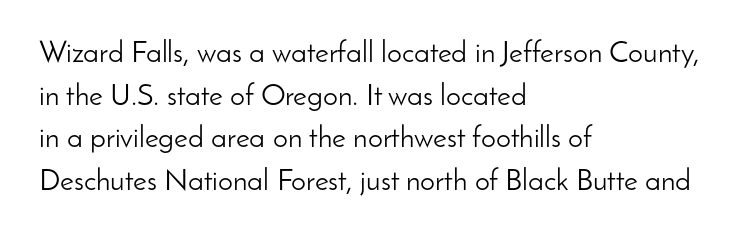
The image shows 30 px light sans-serif type, upright; set left-aligned, normal line spacing (1.42x), normal letter spacing, not underlined; low stroke contrast and a small x-height.
